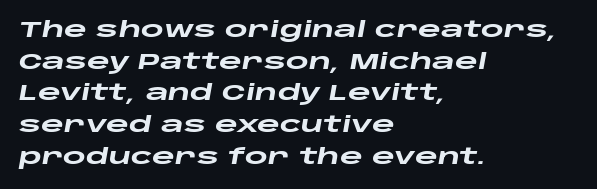
Short note: letters normally spaced. The compositor pushed each line to the left boundary. Descenders hang freely into open space. The rendering uses a moderate line-height, typical for paragraphs. Would a proofreader flag this as italicized? Yes. How heavy is the stroke? Heavy — this is a bold.
